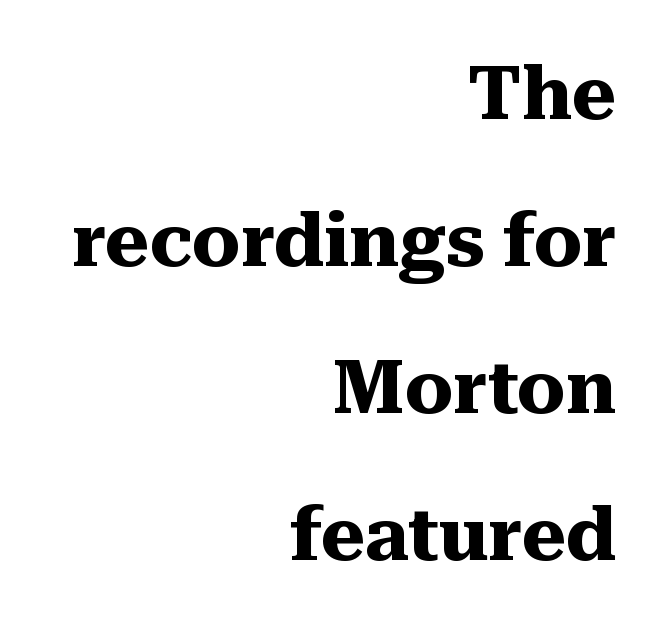
Q: Is the text bold? A: Yes.
Q: Is the text italic (slanted)? A: No, it is upright.
Q: Is the typeface a serif or a sans-serif typeface? A: Serif.
Q: Is the text underlined? A: No.
Q: How is the paragraph aligned? A: Right-aligned.
Q: Is the spacing between letters normal or unusually wide? A: Normal.
Q: Is the spacing between lines tight, normal or loose? A: Loose.
Q: Width (condensed, normal, or wide)? A: Normal.
Q: Stroke contrast? A: Medium.
Q: x-height? A: Medium.
Q: Monospaced? A: No.
